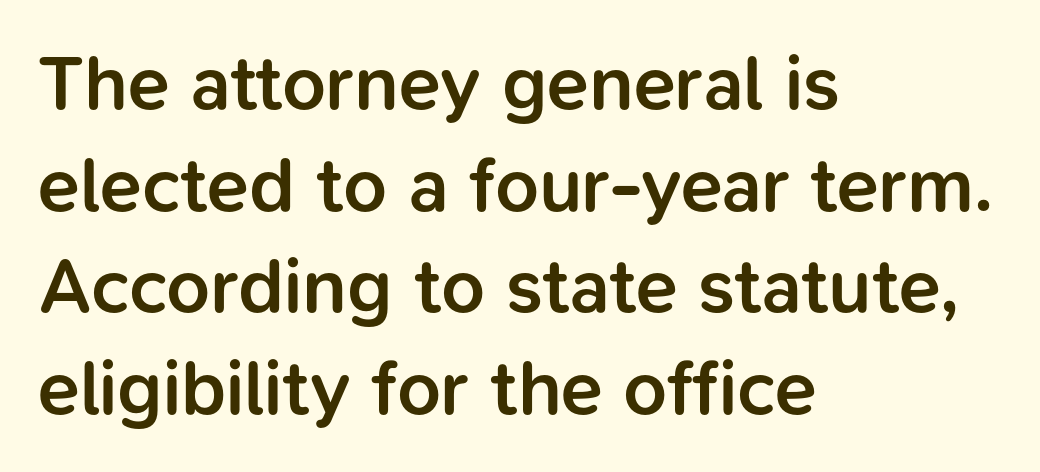
The font is running at a semibold setting, under full bold. Is there much room between lines? A standard amount, neither cramped nor airy. Character widths vary here, with narrow letters taking less room than wide ones. Line starts are locked; line ends wander. What kind of face is this? One without serifs — a sans. Tall strokes in this sample are plumb rather than angled.
